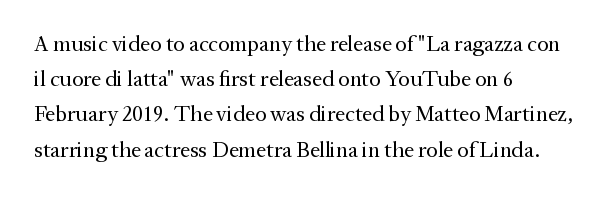
A quiet, ordinary-to-light weight characterises the typeface. Default kerning and tracking; the words read as compact shapes. These lines stack with their left ends in a neat column. The leading is moderate, giving the passage an even texture.
